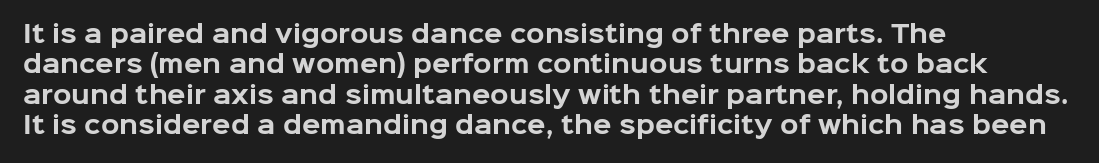
The glyphs are unaccompanied by any horizontal stroke below them. The leading is moderate, giving the passage an even texture. Left-aligned paragraph, ragged on the right. A full-strength bold gives these letters their thick strokes. This sample uses an upright cut, with every glyph sitting square on the baseline.
